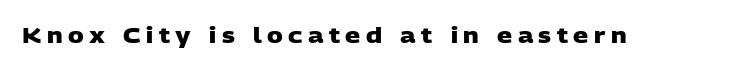
Q: Is the text bold? A: Yes.
Q: Is the text underlined? A: No.
Q: Is the spacing between letters normal or unusually wide? A: Unusually wide.
